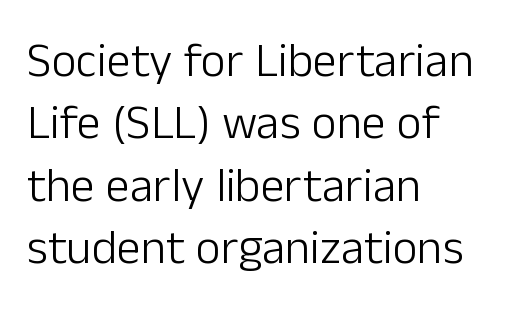
The image shows 48 px light sans-serif type, upright; set left-aligned, normal line spacing (1.3x), normal letter spacing, not underlined; low stroke contrast and a medium x-height.
